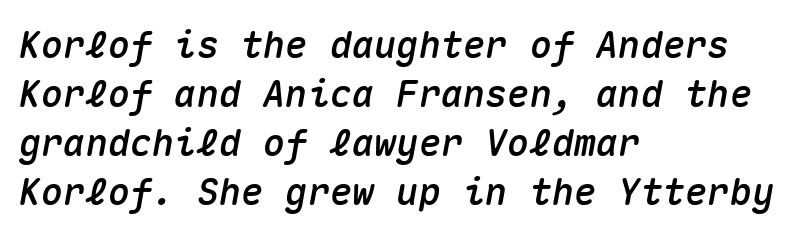
{"italic": "yes", "lean": "right", "slant_degrees": 10, "width": "normal", "stroke_contrast": "medium", "x_height": "medium", "monospaced": "yes", "underline": "no", "align": "left", "line_spacing": "normal", "line_spacing_ratio": 1.32, "letter_spacing": "normal", "letter_spacing_em": 0.0, "glyph_px": 37}
